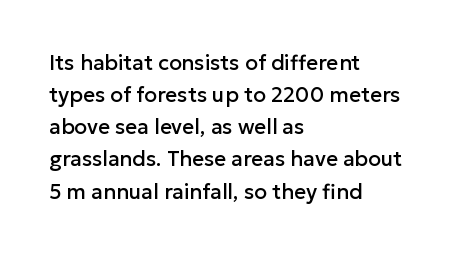
Q: Is the text italic (slanted)? A: No, it is upright.
Q: Is the text underlined? A: No.
Q: How is the paragraph aligned? A: Left-aligned.
Q: Is the spacing between letters normal or unusually wide? A: Normal.
Q: Is the spacing between lines tight, normal or loose? A: Normal.
